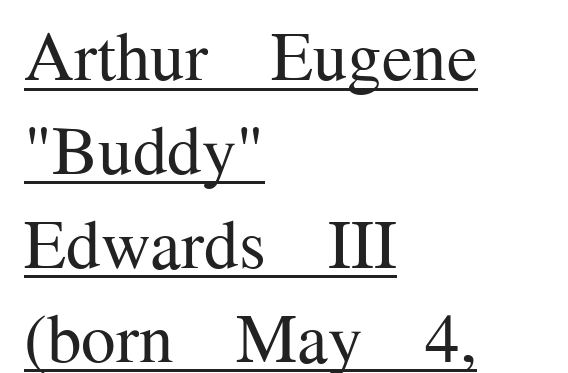
The image shows 69 px regular-weight serif type, upright; set left-aligned, normal line spacing (1.36x), normal letter spacing, underlined; medium stroke contrast and a medium x-height.
